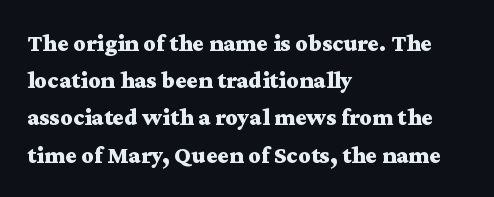
Q: Is the text bold? A: Yes.
Q: Is the text italic (slanted)? A: No, it is upright.
Q: Is the text underlined? A: No.
Q: How is the paragraph aligned? A: Left-aligned.
Q: Is the spacing between letters normal or unusually wide? A: Normal.
Q: Is the spacing between lines tight, normal or loose? A: Normal.
